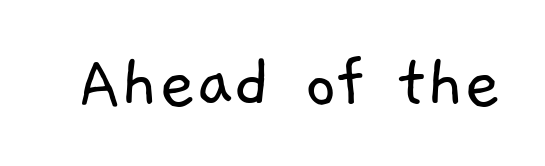
Q: Is the text bold? A: No.
Q: Is the typeface a serif or a sans-serif typeface? A: Sans-serif.
Q: Is the text underlined? A: No.
Q: Is the spacing between letters normal or unusually wide? A: Normal.
Q: Width (condensed, normal, or wide)? A: Normal.
Q: Stroke contrast? A: Low.
Q: x-height? A: Medium.
Q: Monospaced? A: No.
